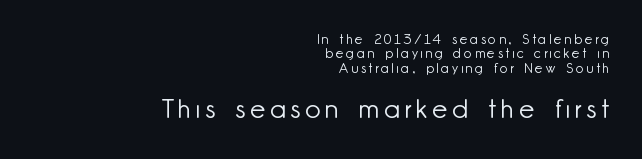
{"italic": "no", "bold": "no", "underline": "no", "align": "right", "line_spacing": "tight", "line_spacing_ratio": 1.02, "larger_block": "second", "size_ratio": 1.93, "glyph_px": 27}
